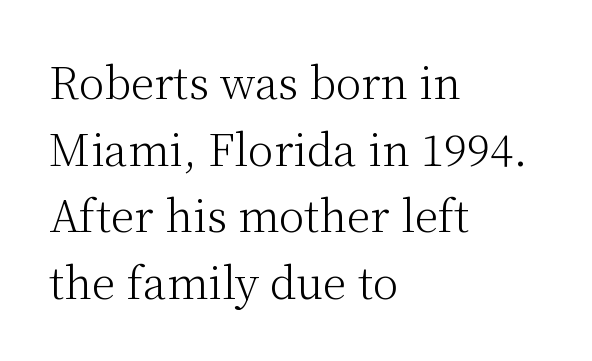
Q: Is the text bold? A: No.
Q: Is the text italic (slanted)? A: No, it is upright.
Q: Is the typeface a serif or a sans-serif typeface? A: Serif.
Q: Is the text underlined? A: No.
Q: How is the paragraph aligned? A: Left-aligned.
Q: Is the spacing between letters normal or unusually wide? A: Normal.
Q: Is the spacing between lines tight, normal or loose? A: Normal.
Q: Width (condensed, normal, or wide)? A: Normal.
Q: Stroke contrast? A: Medium.
Q: x-height? A: Medium.
Q: Monospaced? A: No.
